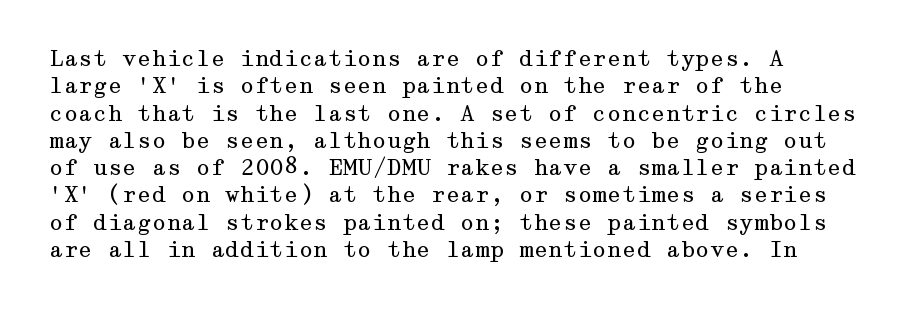
Q: Is the text bold? A: No.
Q: Is the text italic (slanted)? A: No, it is upright.
Q: Is the text underlined? A: No.
Q: Is the spacing between letters normal or unusually wide? A: Normal.
Q: Is the spacing between lines tight, normal or loose? A: Normal.
